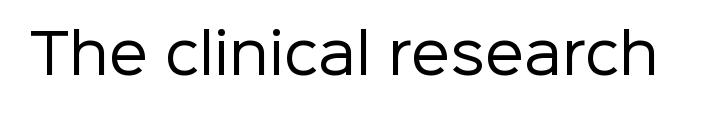
A typesetter would call this proportional, since set widths differ per character. The font sits on the lighter half of the weight spectrum, regular included. Italic? Not at all — the glyphs are vertical. Clear beneath every line of the passage. The letters sit at their default tracking, neither squeezed nor spread. This sample uses a sans-serif face.
